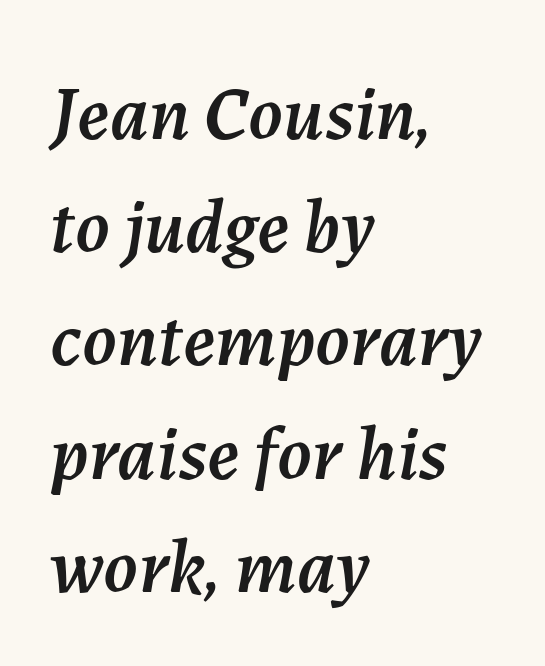
Glance below the letters and you will spot only blank space. Proportional: the letters do not fall into vertical columns. Horizontal alignment here is leftward, the default for most running prose. Line spacing here is normal.
